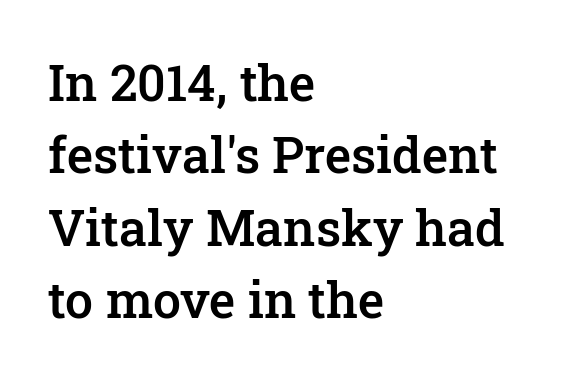
Q: Is the text bold? A: Semi-bold.
Q: Is the text italic (slanted)? A: No, it is upright.
Q: Is the typeface a serif or a sans-serif typeface? A: Serif.
Q: Is the text underlined? A: No.
Q: How is the paragraph aligned? A: Left-aligned.
Q: Is the spacing between letters normal or unusually wide? A: Normal.
Q: Is the spacing between lines tight, normal or loose? A: Normal.
Q: Width (condensed, normal, or wide)? A: Normal.
Q: Stroke contrast? A: Low.
Q: x-height? A: Medium.
Q: Monospaced? A: No.
